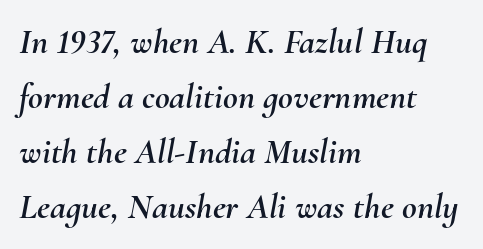
Q: Is the text italic (slanted)? A: Yes, it leans right by about 10 degrees.
Q: Is the text underlined? A: No.
Q: How is the paragraph aligned? A: Left-aligned.
Q: Is the spacing between letters normal or unusually wide? A: Normal.
Q: Is the spacing between lines tight, normal or loose? A: Normal.
Q: Width (condensed, normal, or wide)? A: Normal.
Q: Stroke contrast? A: Medium.
Q: x-height? A: Small.
Q: Monospaced? A: No.
